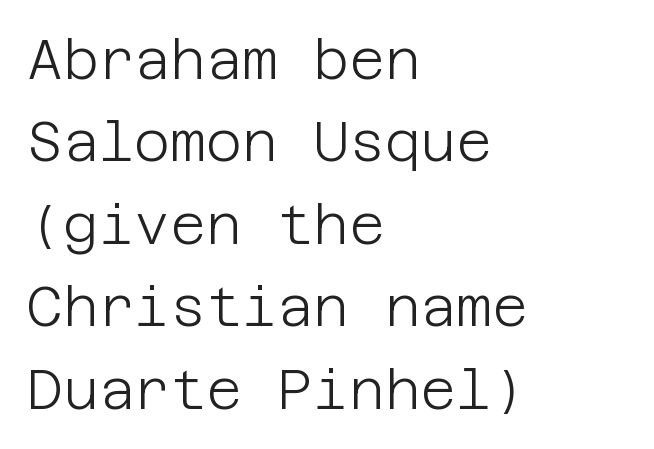
{"serif": "no", "italic": "no", "bold": "no", "weight": "light", "width": "normal", "stroke_contrast": "low", "x_height": "large", "underline": "no", "align": "left", "line_spacing": "normal", "line_spacing_ratio": 1.5, "letter_spacing": "normal", "letter_spacing_em": 0.0, "glyph_px": 55}
